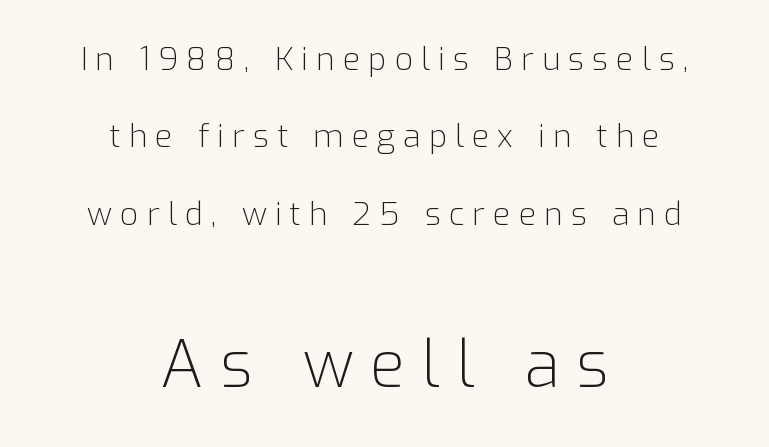
The image shows 65 px light sans-serif type, upright; set centered, loose line spacing (2.42x), unusually wide letter spacing (+0.25 em), not underlined; the second (bottom) block is 2.03x larger; low stroke contrast and a medium x-height.
